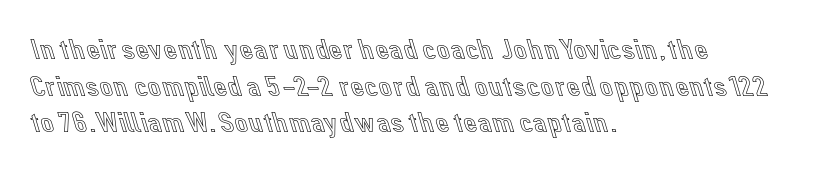
The image shows 30 px text type; set left-aligned, line spacing 1.22x, normal letter spacing, not underlined; a medium x-height.
